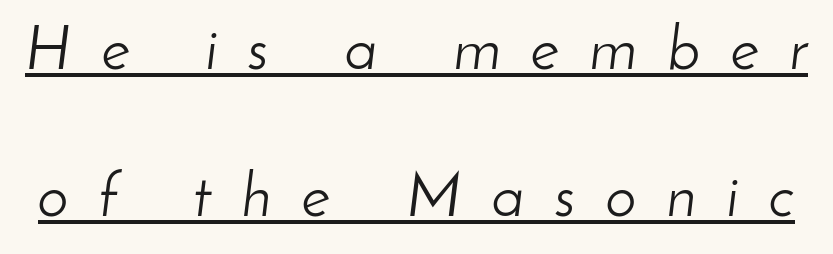
Q: Is the text bold? A: No.
Q: Is the text italic (slanted)? A: Yes, it leans right by about 8 degrees.
Q: Is the text underlined? A: Yes.
Q: Is the spacing between letters normal or unusually wide? A: Unusually wide.
Q: Is the spacing between lines tight, normal or loose? A: Loose.
Q: Width (condensed, normal, or wide)? A: Normal.
Q: Stroke contrast? A: Low.
Q: x-height? A: Small.
Q: Monospaced? A: No.
